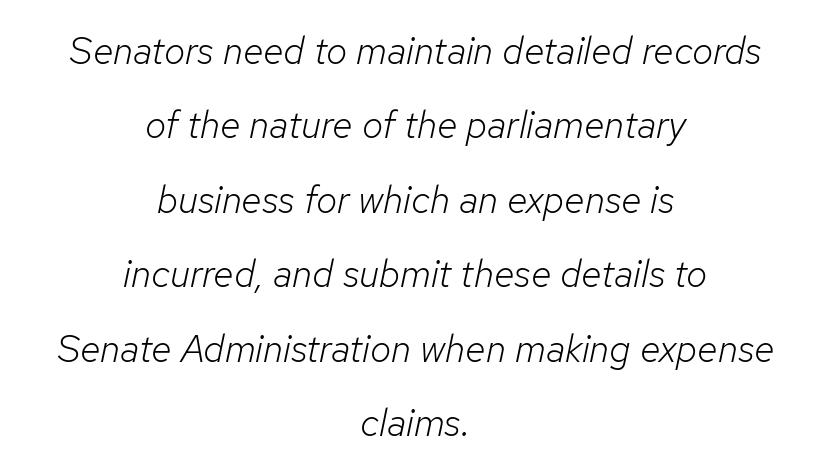
{"italic": "yes", "lean": "right", "slant_degrees": 12, "bold": "no", "weight": "light", "width": "normal", "stroke_contrast": "low", "x_height": "medium", "monospaced": "no", "underline": "no", "align": "center", "line_spacing": "loose", "line_spacing_ratio": 1.96, "letter_spacing": "normal", "letter_spacing_em": 0.0, "glyph_px": 38}
